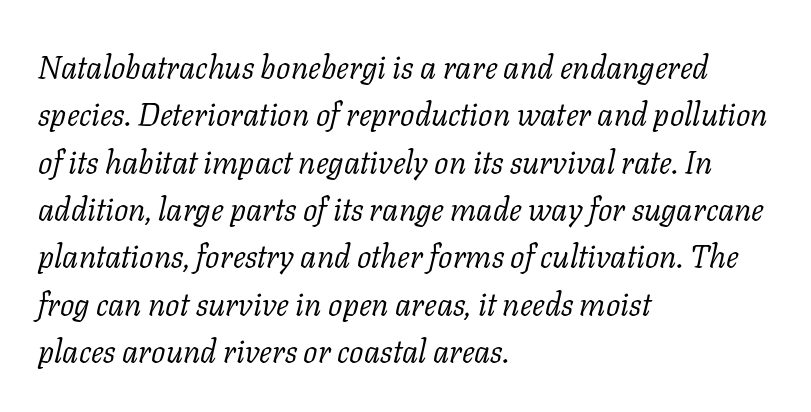
{"serif": "yes", "italic": "yes", "lean": "right", "slant_degrees": 11, "bold": "no", "weight": "light", "width": "normal", "stroke_contrast": "low", "x_height": "medium", "monospaced": "no", "underline": "no", "align": "left", "line_spacing": "normal", "line_spacing_ratio": 1.48, "letter_spacing": "normal", "letter_spacing_em": 0.0, "glyph_px": 32}
